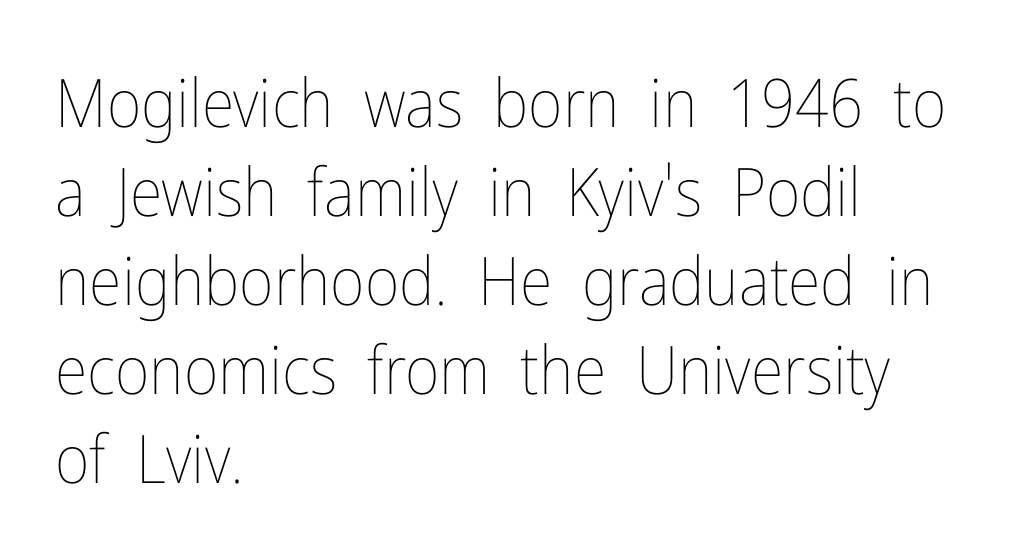
{"italic": "no", "bold": "no", "weight": "thin", "width": "condensed", "stroke_contrast": "low", "x_height": "medium", "monospaced": "no", "underline": "no", "align": "left", "line_spacing": "normal", "line_spacing_ratio": 1.33, "letter_spacing": "normal", "letter_spacing_em": 0.0, "glyph_px": 67}
